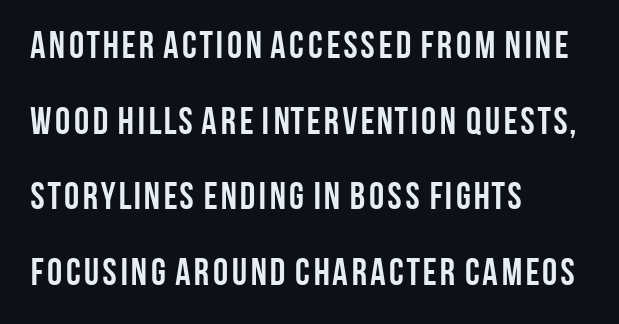
{"serif": "no", "italic": "no", "bold": "yes", "weight": "semibold", "width": "condensed", "stroke_contrast": "low", "x_height": "large", "monospaced": "no", "underline": "no", "align": "left", "line_spacing": "loose", "line_spacing_ratio": 1.99, "letter_spacing": "normal", "letter_spacing_em": 0.0, "glyph_px": 38}
